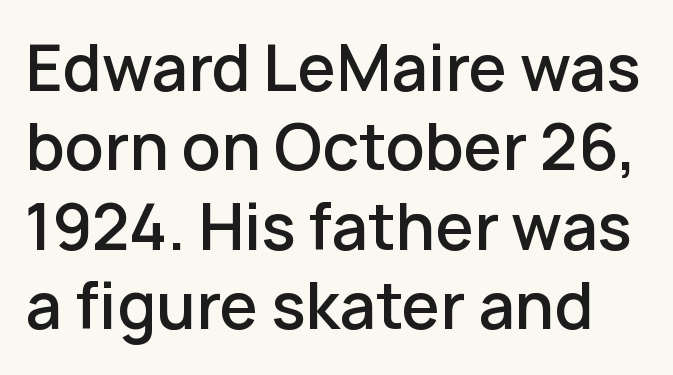
Think of a printed novel: that variable character pitch is what you see here. Does extra space separate the letters? No, they use regular spacing. Rule under the text: the space is simply empty. Reading down the column, the eye jumps a familiar distance to each next line.
